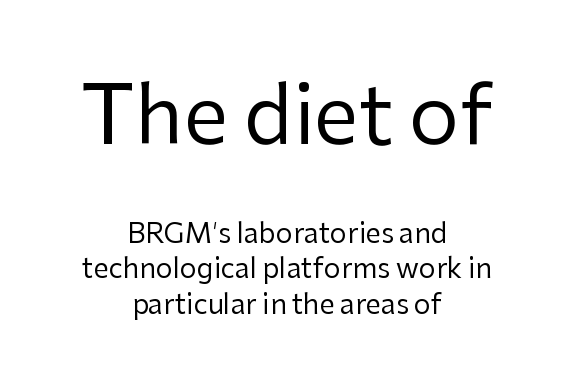
{"serif": "no", "italic": "no", "bold": "no", "weight": "regular", "width": "normal", "stroke_contrast": "low", "x_height": "medium", "monospaced": "no", "underline": "no", "align": "center", "line_spacing": "normal", "line_spacing_ratio": 1.31, "letter_spacing": "normal", "letter_spacing_em": 0.0, "larger_block": "first", "size_ratio": 2.96, "glyph_px": 80}
